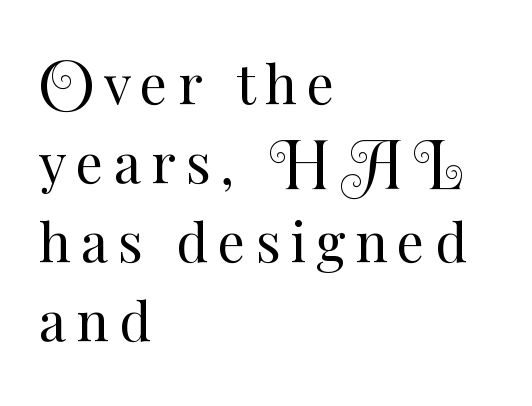
Q: Is the text bold? A: No.
Q: Is the text italic (slanted)? A: No, it is upright.
Q: Is the text underlined? A: No.
Q: How is the paragraph aligned? A: Left-aligned.
Q: Is the spacing between lines tight, normal or loose? A: Normal.
Q: Width (condensed, normal, or wide)? A: Normal.
Q: Stroke contrast? A: Medium.
Q: x-height? A: Small.
Q: Monospaced? A: No.
